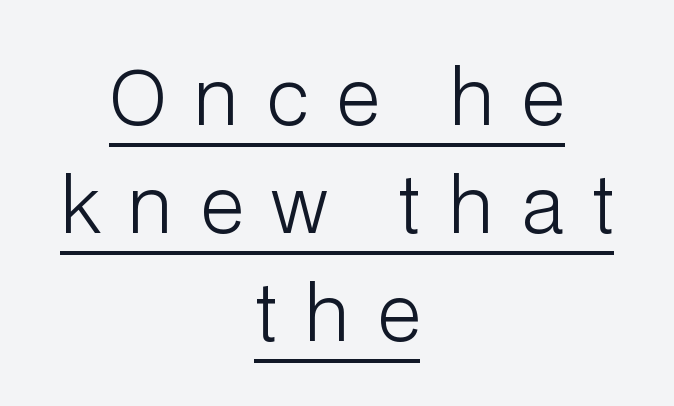
Q: Is the text bold? A: No.
Q: Is the text italic (slanted)? A: No, it is upright.
Q: Is the typeface a serif or a sans-serif typeface? A: Sans-serif.
Q: Is the text underlined? A: Yes.
Q: How is the paragraph aligned? A: Centered.
Q: Is the spacing between letters normal or unusually wide? A: Unusually wide.
Q: Is the spacing between lines tight, normal or loose? A: Normal.
Q: Width (condensed, normal, or wide)? A: Normal.
Q: Stroke contrast? A: Low.
Q: x-height? A: Medium.
Q: Monospaced? A: No.
